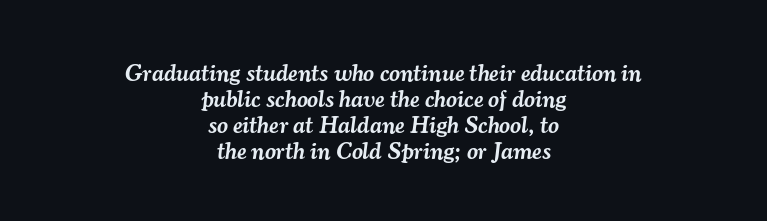
{"italic": "yes", "lean": "right", "slant_degrees": 7, "bold": "semi", "underline": "no", "align": "center", "line_spacing": "tight", "line_spacing_ratio": 1.08, "letter_spacing": "normal", "letter_spacing_em": 0.0, "glyph_px": 24}
